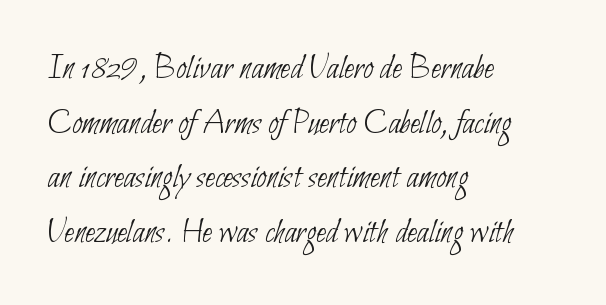
The letterforms sit at book weight or below. Look at the tracking — it's just the regular setting, nothing added. Compared with typical paragraphs, the rows here are spaced about the same. A typesetter would call this proportional, since set widths differ per character.
